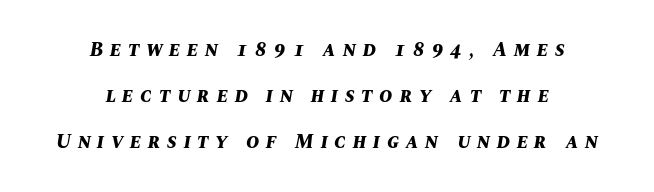
Honestly, the letter spacing is so wide it's the main thing you notice. Interline gaps are noticeably wide in this sample. Horizontal alignment here is central, giving a formal, balanced look. The face used here has the dense, thick strokes of a bold. In terms of posture, this sample is oblique.
